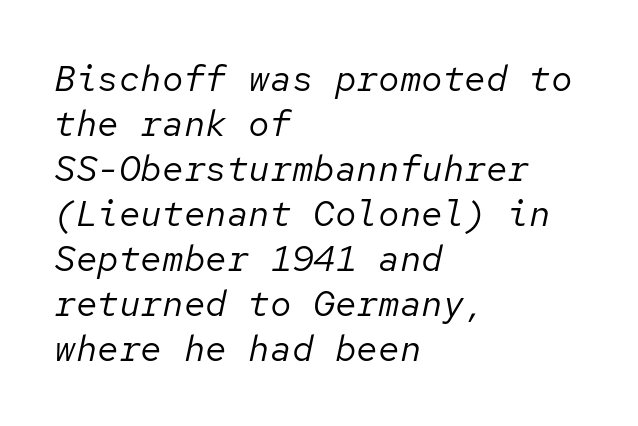
Nobody touched the tracking dial on this one. Underlining? Definitely not there. Regarding leading, the lines here are spaced in the standard way. Style check: oblique. Do the characters align in a grid? Yes, the font is monospaced.
